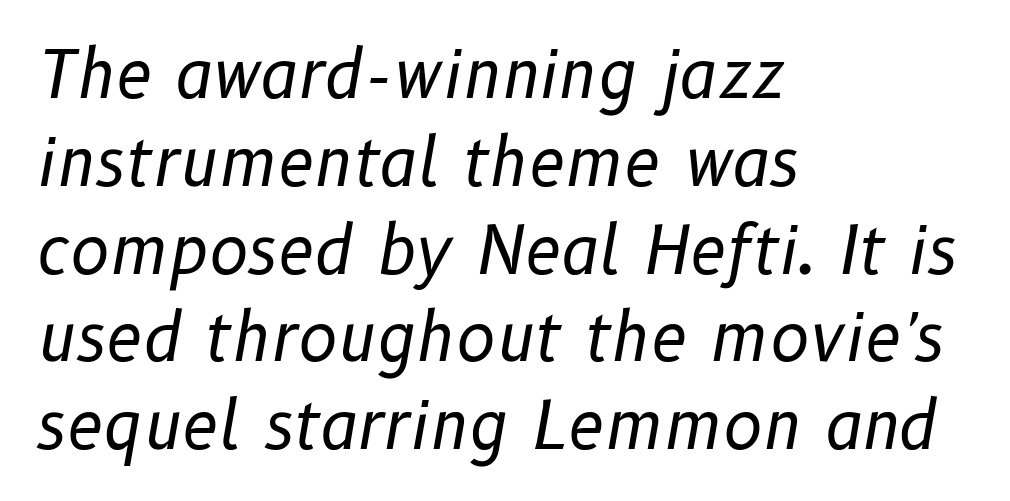
{"italic": "yes", "lean": "right", "slant_degrees": 10, "bold": "no", "weight": "regular", "width": "normal", "stroke_contrast": "low", "x_height": "medium", "monospaced": "no", "underline": "no", "align": "left", "line_spacing": "normal", "line_spacing_ratio": 1.33, "letter_spacing": "normal", "letter_spacing_em": 0.0, "glyph_px": 66}
